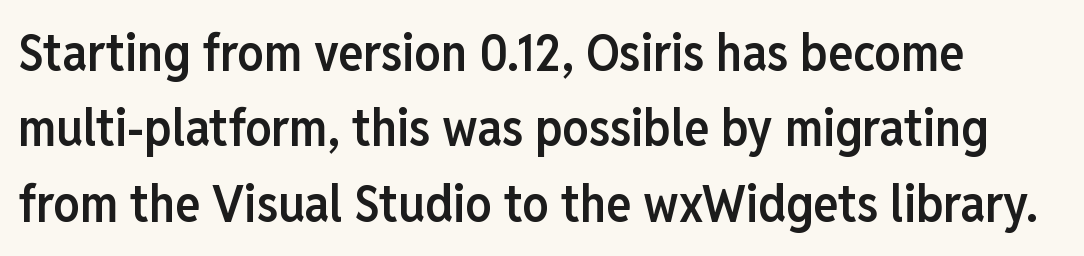
Q: Is the text bold? A: Semi-bold.
Q: Is the text italic (slanted)? A: No, it is upright.
Q: Is the typeface a serif or a sans-serif typeface? A: Sans-serif.
Q: Is the text underlined? A: No.
Q: Is the spacing between letters normal or unusually wide? A: Normal.
Q: Is the spacing between lines tight, normal or loose? A: Normal.
Q: Width (condensed, normal, or wide)? A: Condensed.
Q: Stroke contrast? A: Low.
Q: x-height? A: Medium.
Q: Monospaced? A: No.
